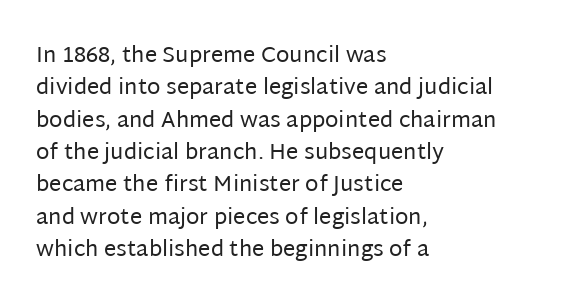
Q: Is the text bold? A: No.
Q: Is the text italic (slanted)? A: No, it is upright.
Q: Is the text underlined? A: No.
Q: How is the paragraph aligned? A: Left-aligned.
Q: Is the spacing between letters normal or unusually wide? A: Normal.
Q: Is the spacing between lines tight, normal or loose? A: Normal.
